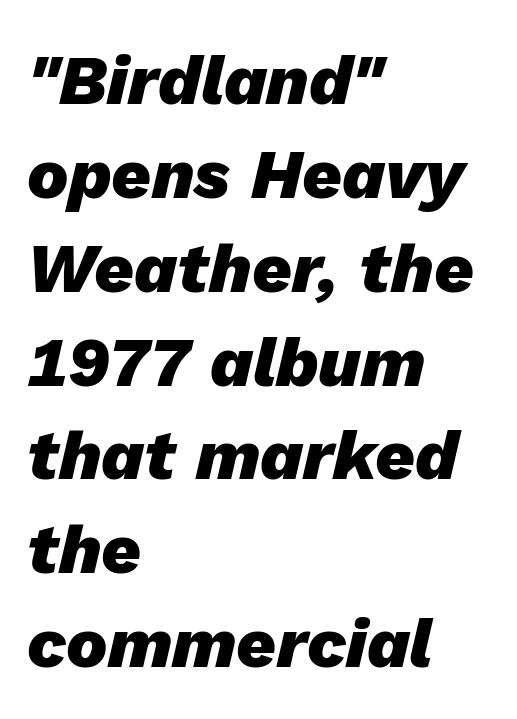
Q: Is the text bold? A: Yes.
Q: Is the text italic (slanted)? A: Yes, it leans right by about 13 degrees.
Q: Is the text underlined? A: No.
Q: How is the paragraph aligned? A: Left-aligned.
Q: Is the spacing between letters normal or unusually wide? A: Normal.
Q: Is the spacing between lines tight, normal or loose? A: Normal.
Q: Width (condensed, normal, or wide)? A: Normal.
Q: Stroke contrast? A: Low.
Q: x-height? A: Medium.
Q: Monospaced? A: No.
